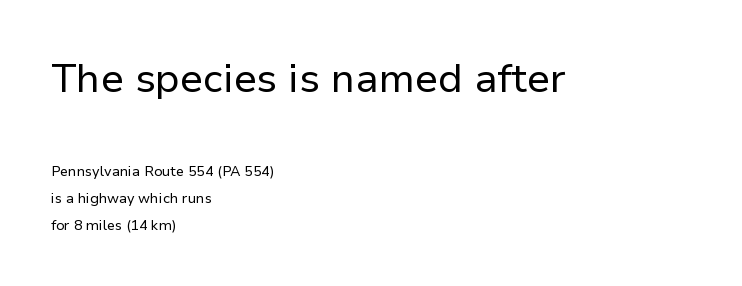
A typesetter would call this proportional, since set widths differ per character. The lettering holds an erect, upright posture throughout. These two chunks differ in scale, with the top chunk taking the larger measure. If you measured baseline to baseline, you'd find a long distance. Ink coverage per letter is moderate at most. The space beneath each line is pristine and unruled.
